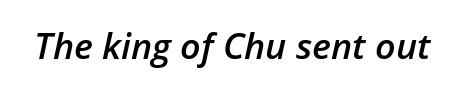
The image shows 36 px semibold type, italic (leaning right); set normal letter spacing, not underlined; low stroke contrast and a medium x-height.
